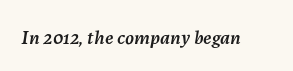
The image shows 20 px text type, italic (leaning right); set normal letter spacing, not underlined.
